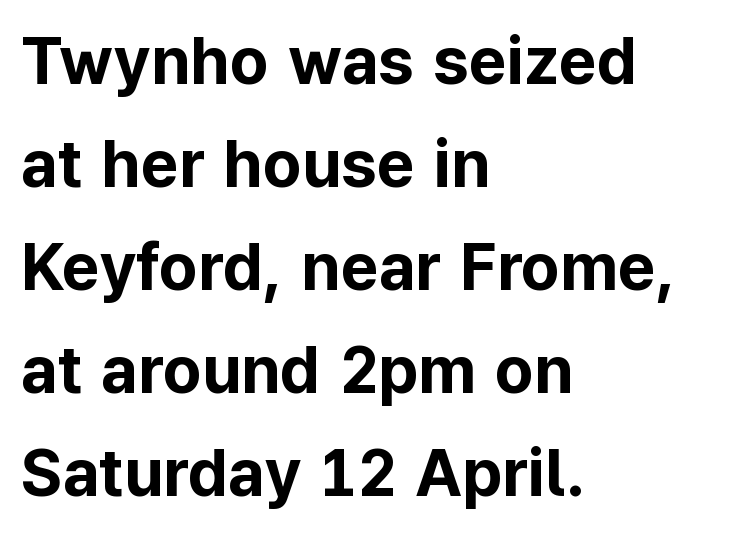
The image shows 66 px bold sans-serif type, upright; set left-aligned, normal line spacing (1.56x), normal letter spacing, not underlined; low stroke contrast and a medium x-height.
